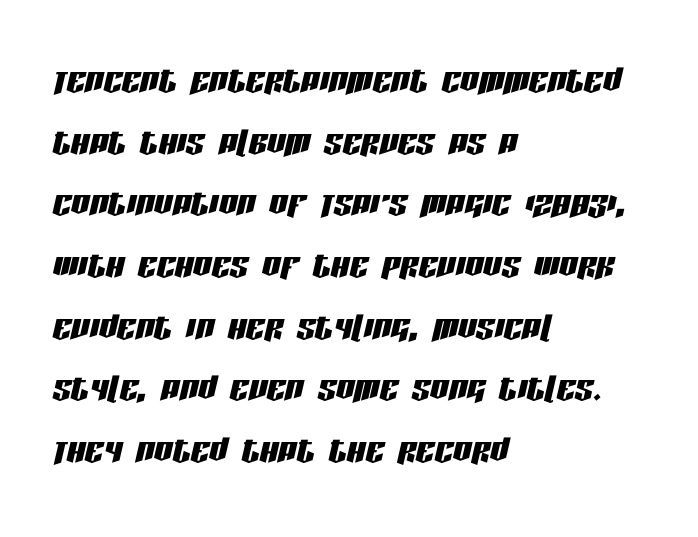
One glance says typical: line gaps are just what's usual. Would a proofreader flag this as italicized? Yes. Plain, unruled lines of type. Default kerning and tracking; the words read as compact shapes. Character widths vary here, with narrow letters taking less room than wide ones. The compositor pushed each line to the left boundary.
